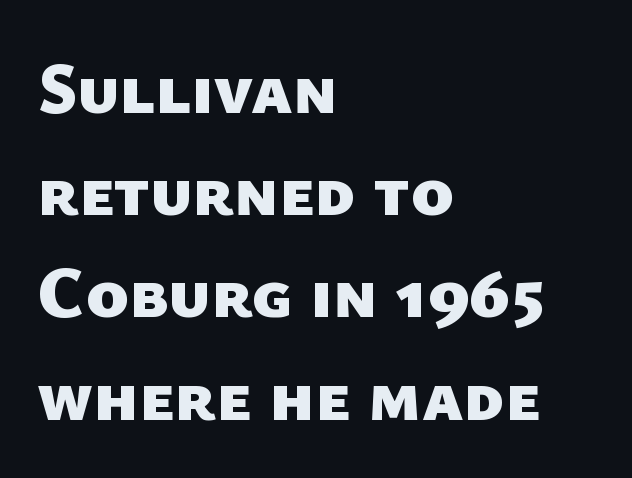
The image shows 72 px heavy sans-serif type; set left-aligned, normal line spacing (1.42x), normal letter spacing, not underlined; low stroke contrast and a medium x-height.
